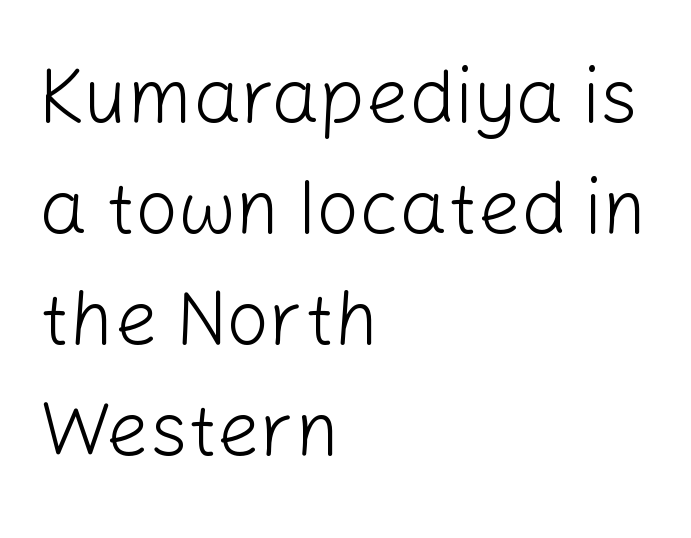
Q: Is the text bold? A: No.
Q: Is the text italic (slanted)? A: No, it is upright.
Q: Is the typeface a serif or a sans-serif typeface? A: Sans-serif.
Q: Is the text underlined? A: No.
Q: How is the paragraph aligned? A: Left-aligned.
Q: Is the spacing between letters normal or unusually wide? A: Normal.
Q: Is the spacing between lines tight, normal or loose? A: Normal.
Q: Width (condensed, normal, or wide)? A: Normal.
Q: Stroke contrast? A: Low.
Q: x-height? A: Medium.
Q: Monospaced? A: No.
